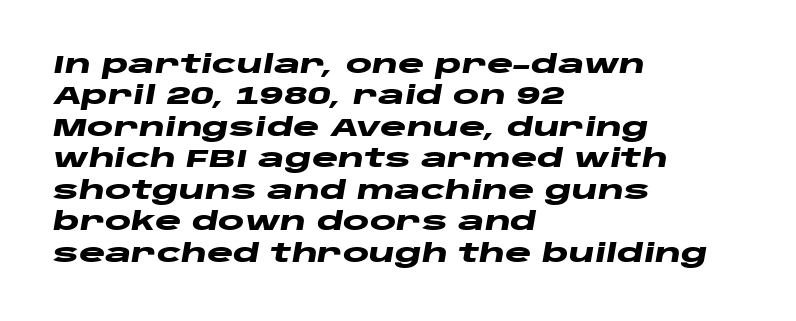
The image shows 25 px bold type, italic (leaning right); set left-aligned, normal line spacing (1.26x), normal letter spacing, not underlined.
